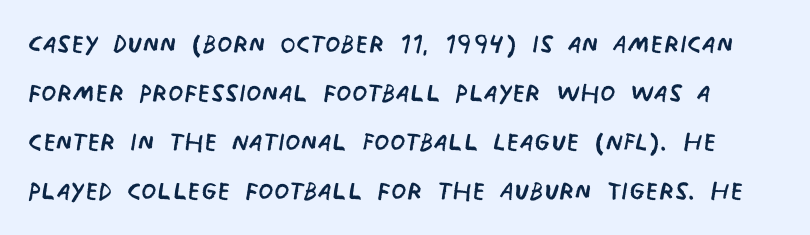
This is sans-serif lettering, the kind often seen on screens and signage. This sample uses plain, unmodified letter spacing. Heft: none added — not bold. A clean baseline with only descenders dipping below it. The passage shown stacks its lines at a standard gap. The rendering uses natural spacing where letterforms have individual widths.
